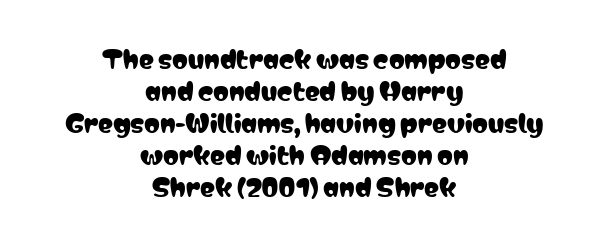
The image shows 25 px text type, upright; set centered, normal line spacing (1.28x), normal letter spacing, not underlined.
